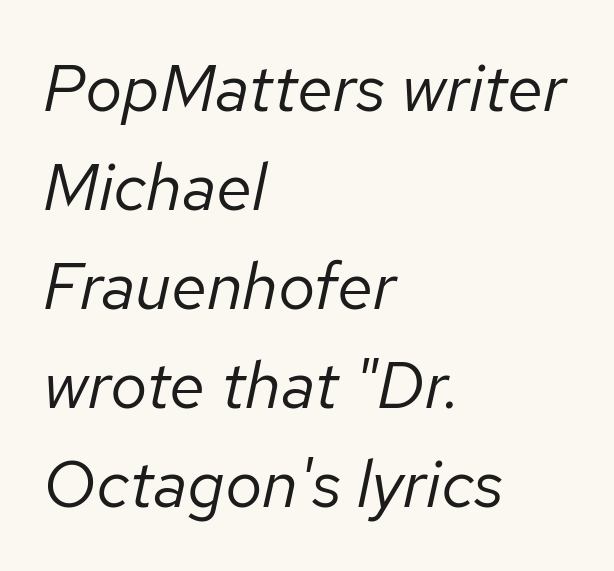
Looks like regular typesetting: each glyph gets only the width it needs. Is the type heavy? It reads as light-to-regular instead. Whoever set this chose a conventional vertical rhythm. In terms of letterspacing, this is plain default setting. The specimen reads as italic at a glance.
